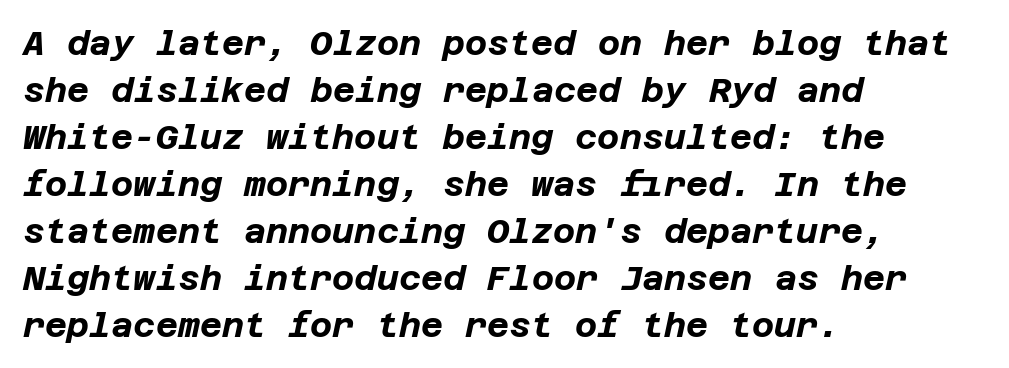
The font's italic variant was chosen for this text. Caption: standard tracking, unaltered. As a designer I'd log this as weight 700, bold. Glance below the letters and you will spot only blank space. Where is the straight margin? On the left.
